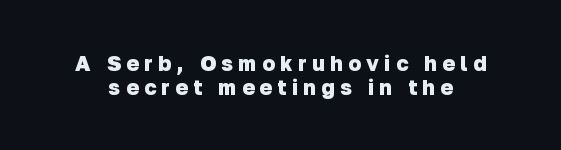
{"bold": "yes", "underline": "no", "line_spacing": "tight", "line_spacing_ratio": 1.12, "letter_spacing": "wide", "letter_spacing_em": 0.26, "glyph_px": 21}
